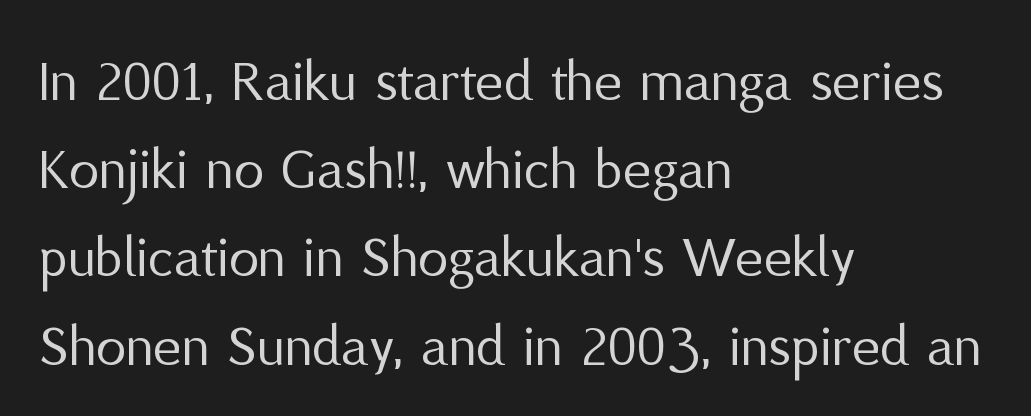
The image shows 60 px regular-weight sans-serif type, upright; set left-aligned, normal line spacing (1.47x), normal letter spacing, not underlined; medium stroke contrast and a medium x-height.
